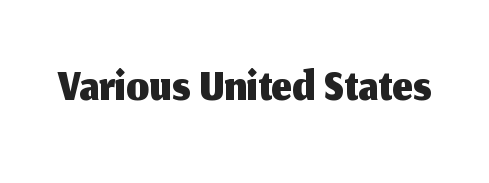
The image shows 72 px sans-serif type, upright; set normal letter spacing, not underlined; medium stroke contrast and a medium x-height.
